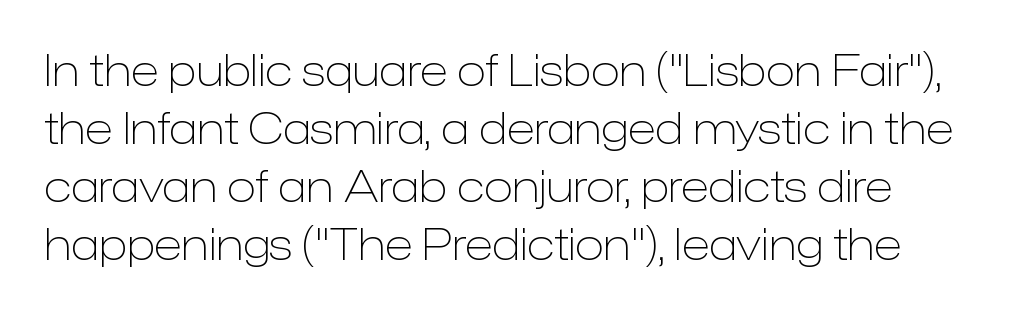
The letters stand upright; this is a roman face. Here the designer chose a conventional face with non-uniform glyph widths. Baseline-to-baseline distance is the conventional proportion of letter height. Unmarked baselines from the first word to the last.
